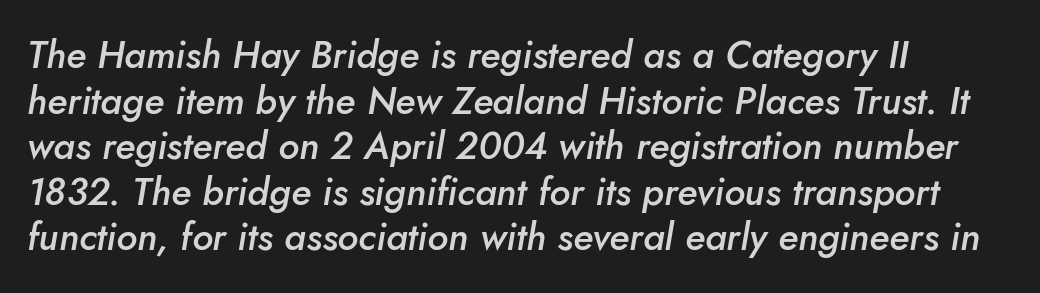
These lines were composed using italics. If you drew a ruler down the left edge, every line would touch it. The letterforms sit shoulder to shoulder at normal distance. Check the space under the baseline: it is left empty.
